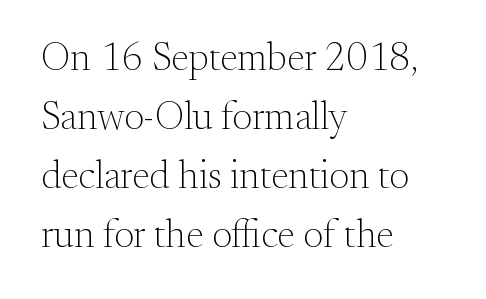
Short and long lines alike share a common starting point at left. Is this a fixed-width face? No — the glyphs have proportional, varying widths. Horizontal bands of white between lines are of average thickness. Has an underline been added? It has not. Style check: upright. The passage shown has conventional tracking throughout.
